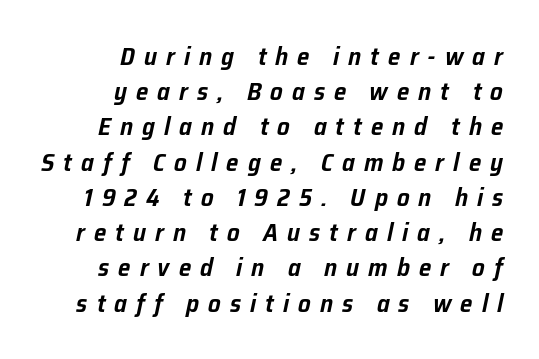
The image shows 25 px text type, italic (leaning right); set right-aligned, normal line spacing (1.41x), unusually wide letter spacing (+0.36 em), not underlined.
